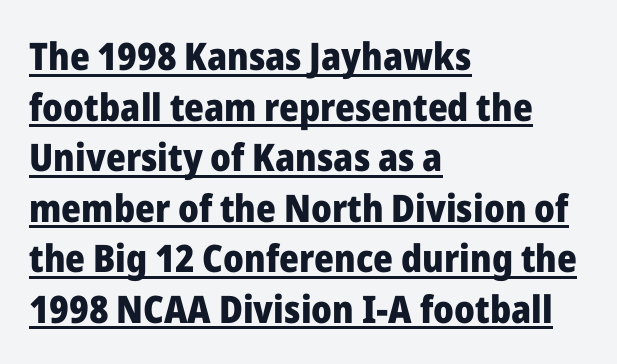
Heavy, bold letterforms. A roman cut, with each character standing at attention. This sample carries an underscore along the baseline area. In terms of leading, this rendering sits right in the middle. The rendering keeps characters at their native spacing. Horizontally, the lines are justified to the leading edge only.
